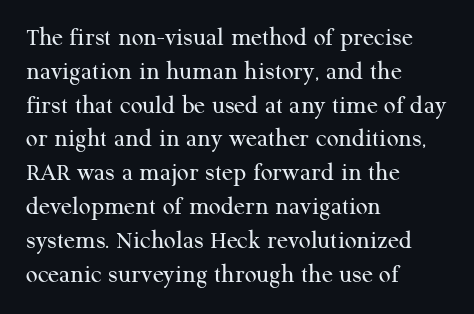
The image shows 26 px text type, upright; set left-aligned, normal line spacing (1.3x), normal letter spacing, not underlined.
